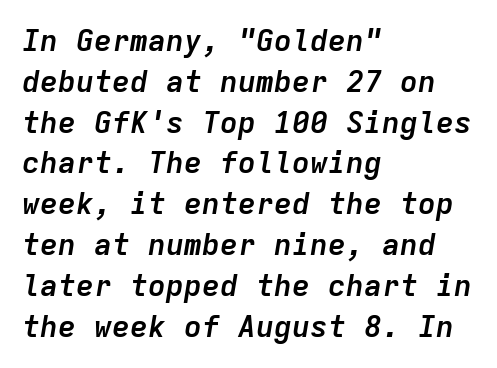
Q: Is the text bold? A: Yes.
Q: Is the text italic (slanted)? A: Yes, it leans right by about 9 degrees.
Q: Is the text underlined? A: No.
Q: How is the paragraph aligned? A: Left-aligned.
Q: Is the spacing between letters normal or unusually wide? A: Normal.
Q: Is the spacing between lines tight, normal or loose? A: Normal.
Q: Width (condensed, normal, or wide)? A: Normal.
Q: Stroke contrast? A: Low.
Q: x-height? A: Medium.
Q: Monospaced? A: Yes.
